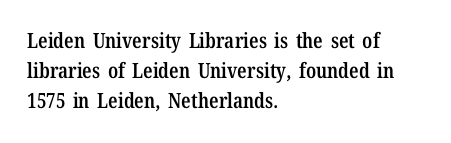
Q: Is the text bold? A: Semi-bold.
Q: Is the text italic (slanted)? A: No, it is upright.
Q: Is the text underlined? A: No.
Q: How is the paragraph aligned? A: Left-aligned.
Q: Is the spacing between letters normal or unusually wide? A: Normal.
Q: Is the spacing between lines tight, normal or loose? A: Normal.
